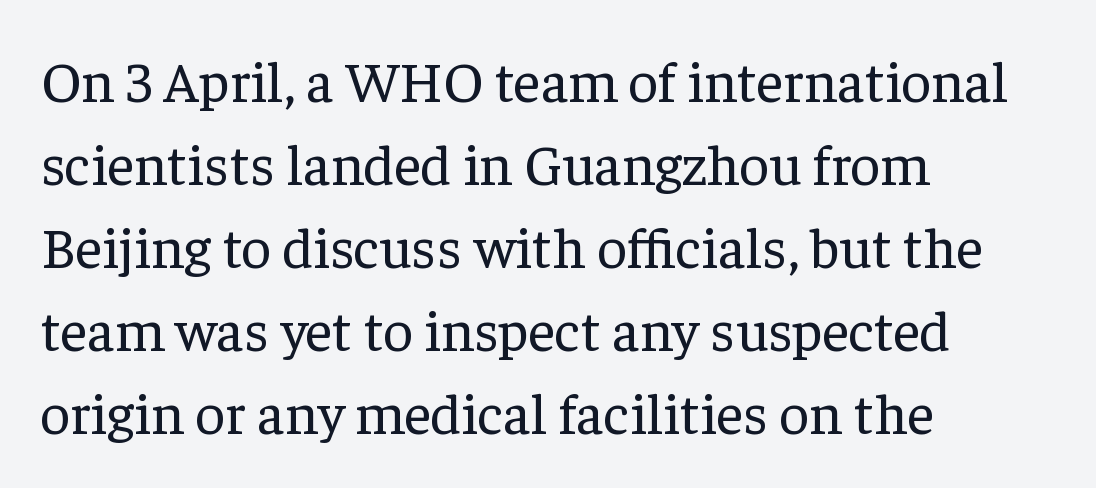
{"serif": "yes", "italic": "no", "bold": "no", "weight": "regular", "width": "normal", "stroke_contrast": "low", "x_height": "medium", "monospaced": "no", "underline": "no", "align": "left", "line_spacing": "normal", "line_spacing_ratio": 1.43, "letter_spacing": "normal", "letter_spacing_em": 0.0, "glyph_px": 58}
